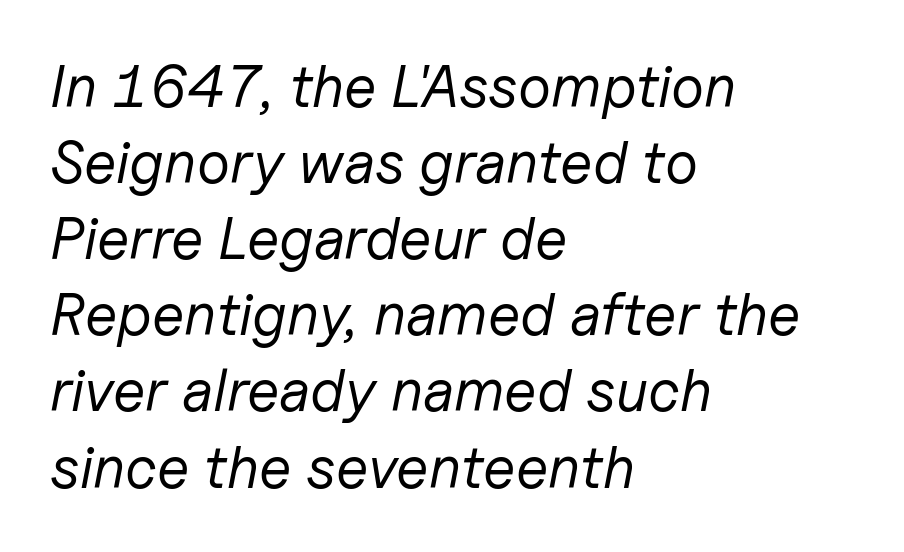
{"italic": "yes", "lean": "right", "slant_degrees": 11, "bold": "no", "weight": "regular", "width": "normal", "stroke_contrast": "low", "x_height": "medium", "monospaced": "no", "underline": "no", "align": "left", "line_spacing": "normal", "line_spacing_ratio": 1.29, "letter_spacing": "normal", "letter_spacing_em": 0.0, "glyph_px": 59}
